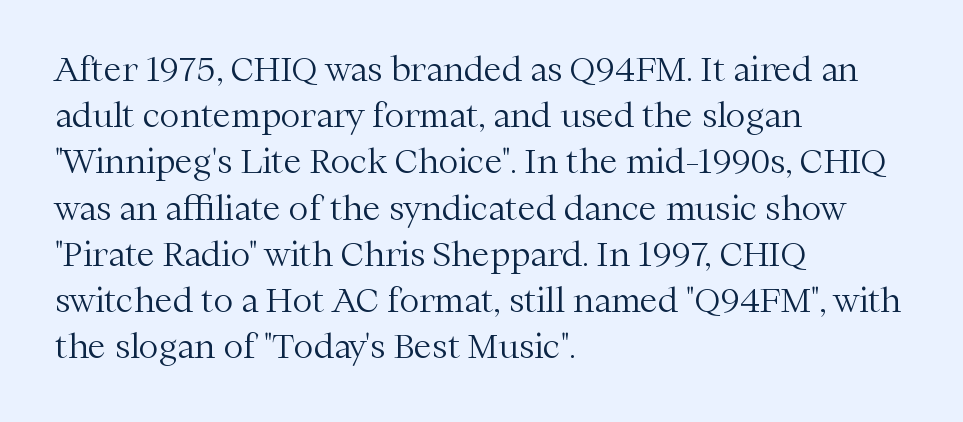
{"serif": "yes", "italic": "no", "bold": "no", "weight": "light", "width": "normal", "stroke_contrast": "medium", "x_height": "medium", "monospaced": "no", "underline": "no", "align": "left", "line_spacing": "normal", "line_spacing_ratio": 1.4, "letter_spacing": "normal", "letter_spacing_em": 0.0, "glyph_px": 33}
